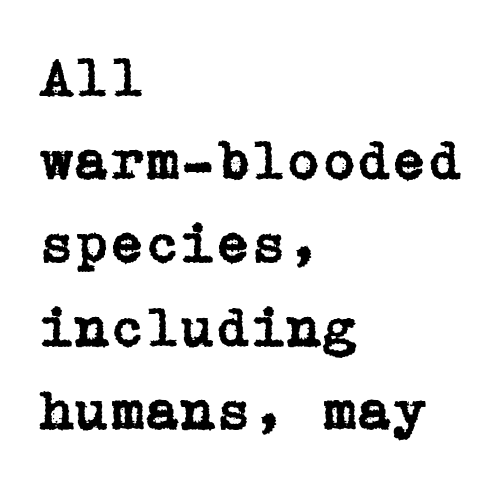
These lines sit exactly where default settings would place them. The compositor pushed each line to the left boundary. The foot of each line stays bare and open. Nobody touched the tracking dial on this one.
